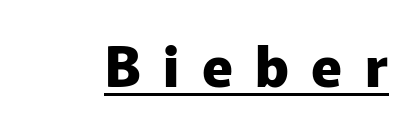
Q: Is the text bold? A: Yes.
Q: Is the text italic (slanted)? A: No, it is upright.
Q: Is the typeface a serif or a sans-serif typeface? A: Sans-serif.
Q: Is the text underlined? A: Yes.
Q: Is the spacing between letters normal or unusually wide? A: Unusually wide.
Q: Width (condensed, normal, or wide)? A: Normal.
Q: Stroke contrast? A: Low.
Q: x-height? A: Medium.
Q: Monospaced? A: No.
